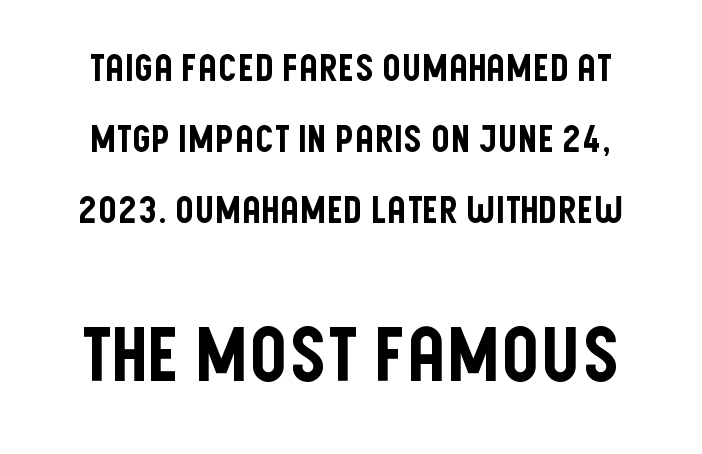
Q: Is the text italic (slanted)? A: No, it is upright.
Q: Is the typeface a serif or a sans-serif typeface? A: Sans-serif.
Q: Is the text underlined? A: No.
Q: Is the spacing between letters normal or unusually wide? A: Normal.
Q: Is the spacing between lines tight, normal or loose? A: Loose.
Q: Which block of text is set in a larger size, the first (top) or the second (bottom)? A: The second (bottom) one.
Q: Width (condensed, normal, or wide)? A: Condensed.
Q: Stroke contrast? A: Low.
Q: x-height? A: Large.
Q: Monospaced? A: No.
